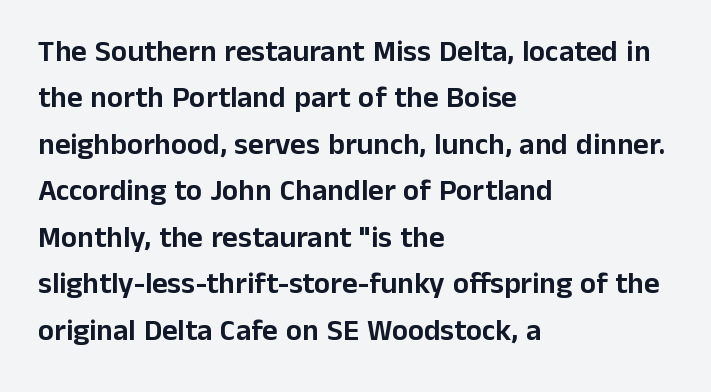
{"serif": "no", "italic": "no", "width": "normal", "stroke_contrast": "low", "x_height": "medium", "monospaced": "no", "underline": "no", "align": "left", "line_spacing": "normal", "line_spacing_ratio": 1.55, "letter_spacing": "normal", "letter_spacing_em": 0.0, "glyph_px": 30}
